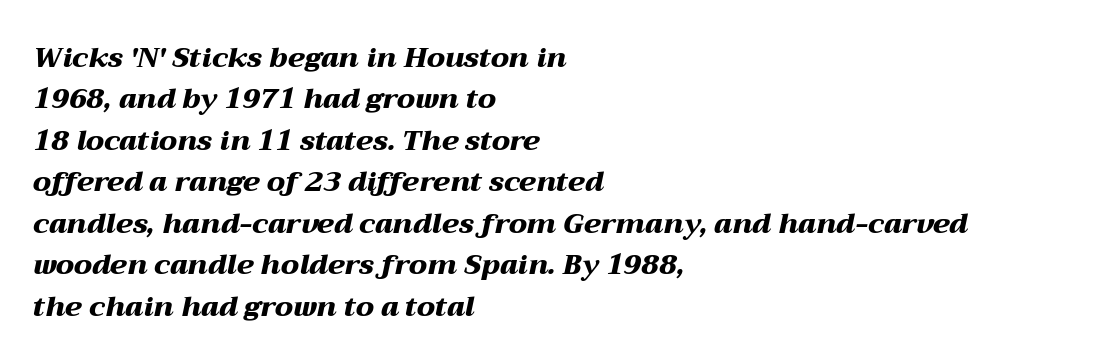
No word sits above an underline. This block has exactly the height ordinary leading produces. Designer's note — italics engaged. The passage shown is typed in a proportional face where columns would drift. Every letter is thick-stroked: bold, no question.
